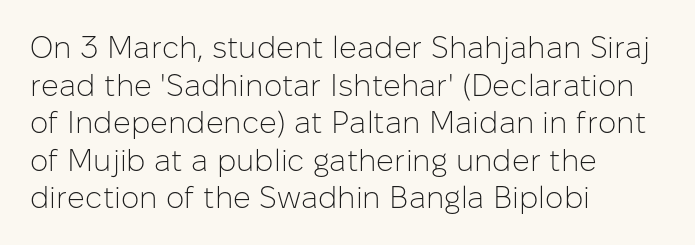
Q: Is the text bold? A: No.
Q: Is the text italic (slanted)? A: No, it is upright.
Q: Is the typeface a serif or a sans-serif typeface? A: Sans-serif.
Q: Is the text underlined? A: No.
Q: How is the paragraph aligned? A: Left-aligned.
Q: Is the spacing between letters normal or unusually wide? A: Normal.
Q: Width (condensed, normal, or wide)? A: Normal.
Q: Stroke contrast? A: Low.
Q: x-height? A: Medium.
Q: Monospaced? A: No.
